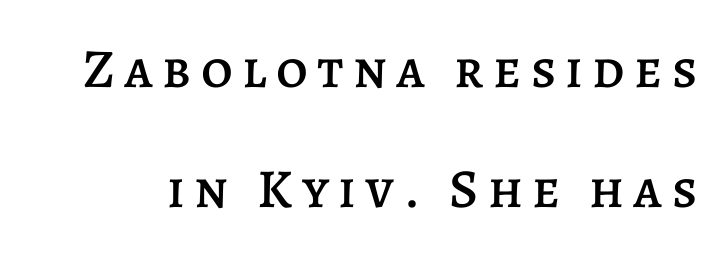
The image shows 55 px text type, upright; set loose line spacing (2.18x), not underlined; low stroke contrast and a large x-height.
